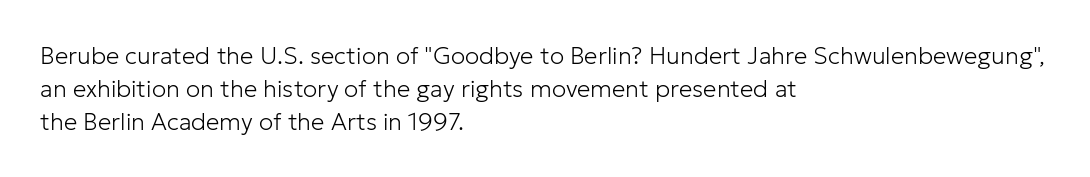
{"italic": "no", "bold": "no", "underline": "no", "align": "left", "line_spacing": "normal", "line_spacing_ratio": 1.37, "letter_spacing": "normal", "letter_spacing_em": 0.0, "glyph_px": 24}
